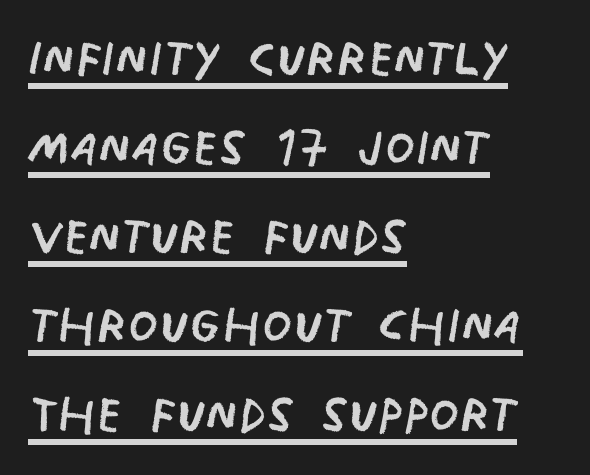
{"serif": "no", "bold": "no", "weight": "regular", "width": "condensed", "stroke_contrast": "low", "x_height": "large", "monospaced": "no", "underline": "yes", "align": "left", "line_spacing": "normal", "line_spacing_ratio": 1.31, "letter_spacing": "normal", "letter_spacing_em": 0.0, "glyph_px": 68}
